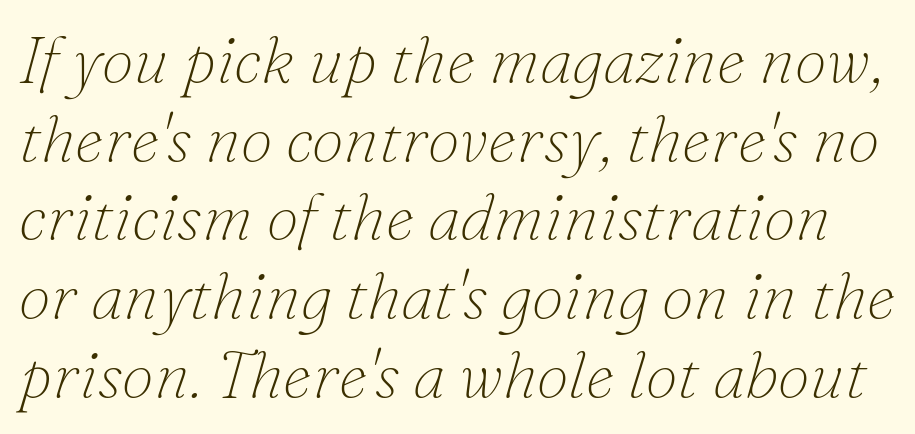
The type is set solid horizontally, with unmodified tracking. Each row of text sits above clean, open space. The text was rendered using a seriffed face with decorative stroke endings. Do the characters align in a grid? No, the font is proportional.
